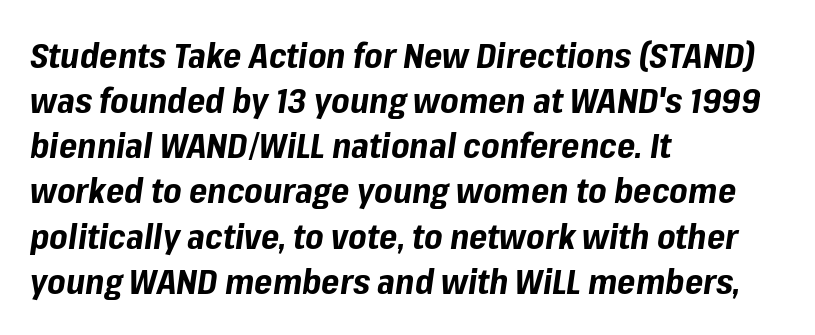
The lettering tilts uniformly, giving the passage an italic look. Looks like regular typesetting: each glyph gets only the width it needs. The specimen omits any rule beneath the text block's lines. Nothing unusual about the tracking: characters are spaced as the font intends. Each glyph is drawn with heavy, bold strokes. The line-height multiplier appears to be the usual default.
